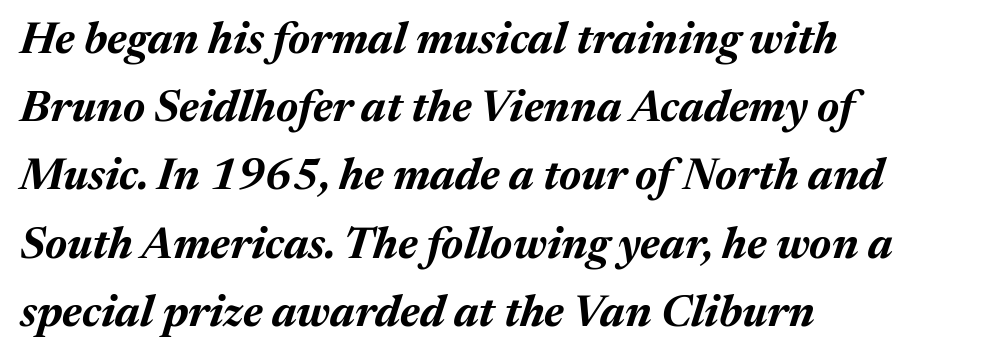
Q: Is the text bold? A: Yes.
Q: Is the text italic (slanted)? A: Yes, it leans right by about 17 degrees.
Q: Is the text underlined? A: No.
Q: How is the paragraph aligned? A: Left-aligned.
Q: Is the spacing between letters normal or unusually wide? A: Normal.
Q: Is the spacing between lines tight, normal or loose? A: Normal.
Q: Width (condensed, normal, or wide)? A: Normal.
Q: Stroke contrast? A: Medium.
Q: x-height? A: Medium.
Q: Monospaced? A: No.
